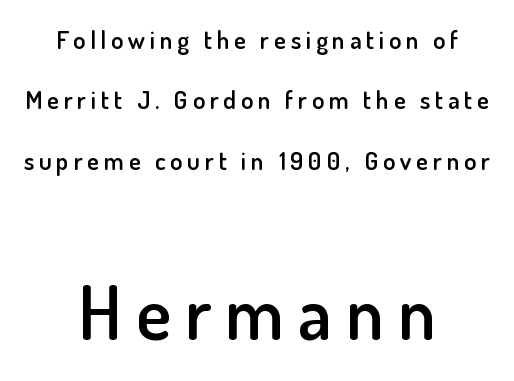
The image shows 74 px semibold sans-serif type, upright; set centered, loose line spacing (2.42x), not underlined; the second (bottom) block is 2.96x larger; low stroke contrast and a small x-height.
